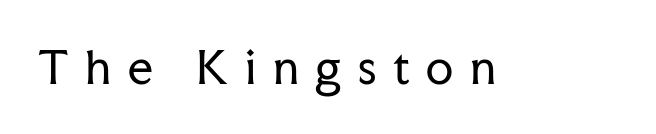
Vertical strokes here are truly vertical. The letters look calm and open, with moderate or lighter stems. The letters are spread apart with noticeably loose tracking. The rendering shows small feet on the letterforms — a serif design. The gap between lines stays unmarked.
